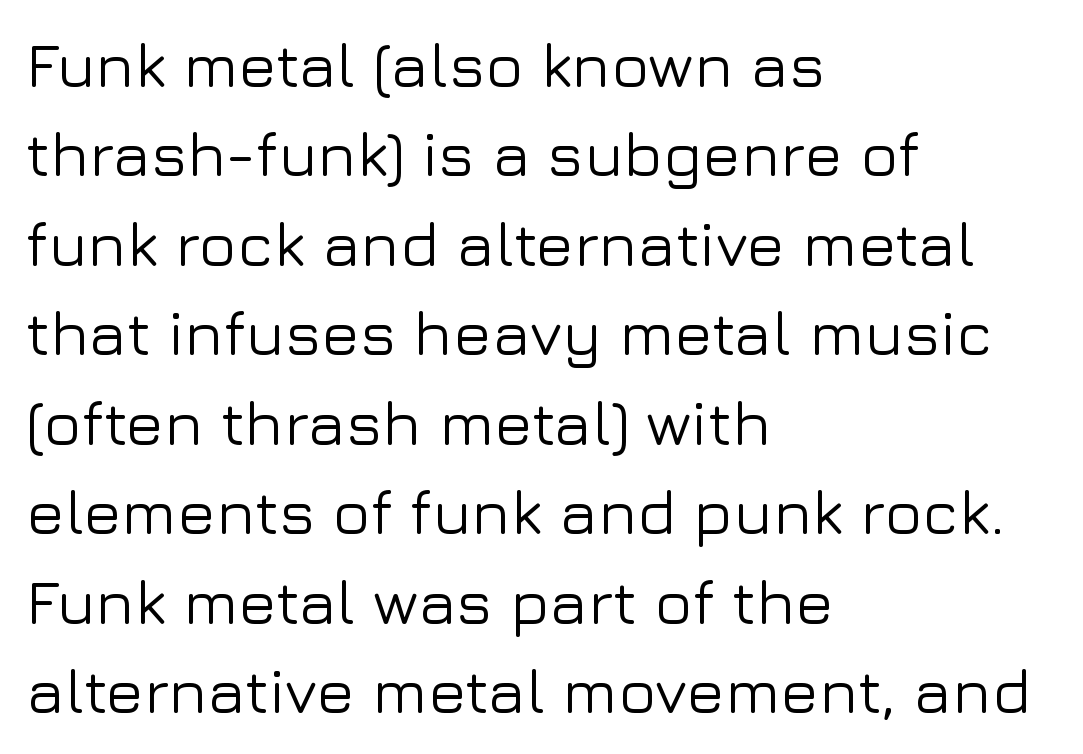
The image shows 63 px sans-serif type, upright; set left-aligned, normal line spacing (1.42x), normal letter spacing, not underlined; low stroke contrast and a medium x-height.
